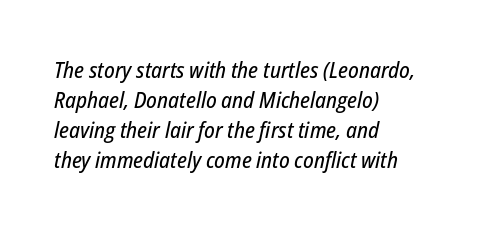
Regular leading. Horizontal alignment here is leftward, the default for most running prose. Italic: yes, the glyphs are oblique. The strip under each line holds only bare page. Tracking value appears to be zero — textbook default spacing.
